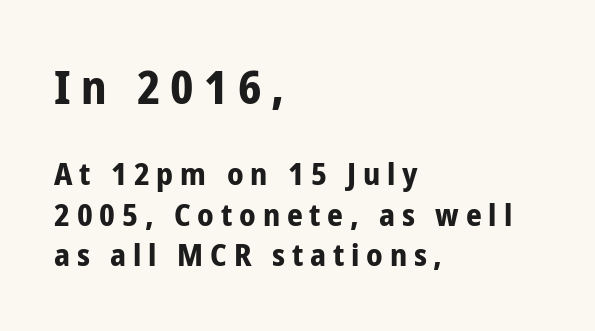
{"serif": "no", "italic": "no", "bold": "yes", "weight": "bold", "width": "condensed", "stroke_contrast": "low", "x_height": "medium", "monospaced": "no", "underline": "no", "align": "left", "line_spacing": "normal", "line_spacing_ratio": 1.31, "letter_spacing": "wide", "letter_spacing_em": 0.22, "larger_block": "first", "size_ratio": 1.48, "glyph_px": 46}
